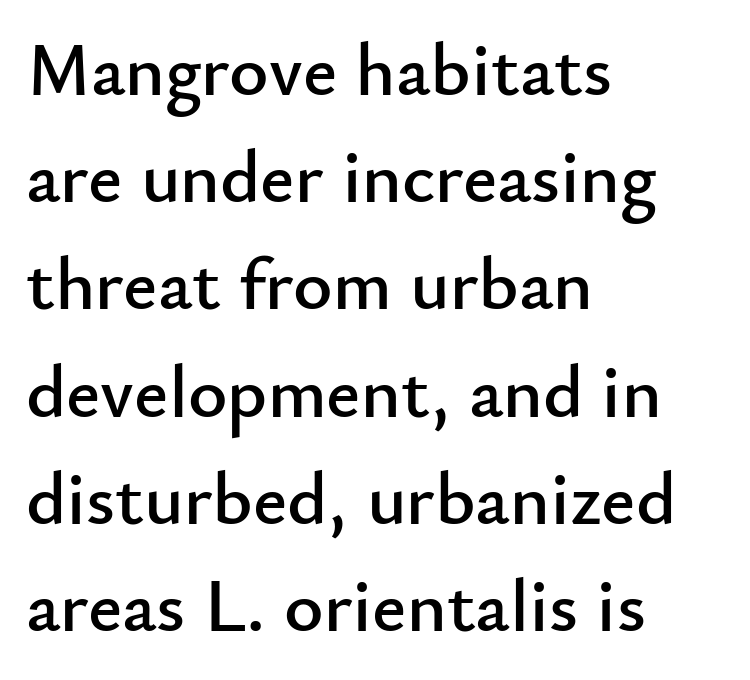
{"serif": "no", "italic": "no", "width": "normal", "stroke_contrast": "low", "x_height": "small", "monospaced": "no", "underline": "no", "align": "left", "line_spacing": "normal", "line_spacing_ratio": 1.43, "letter_spacing": "normal", "letter_spacing_em": 0.0, "glyph_px": 75}
